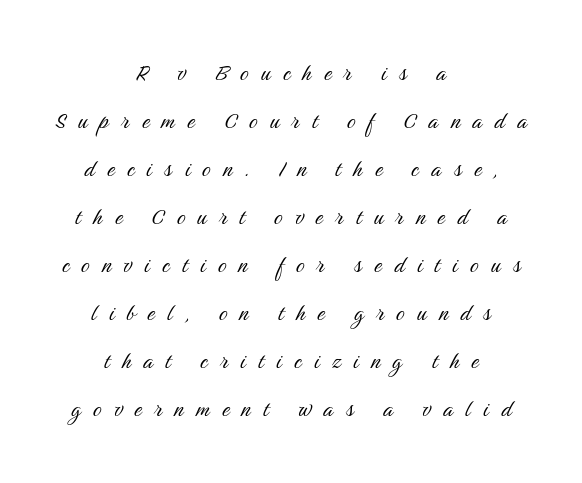
The image shows 27 px text type; set centered, line spacing 1.78x, unusually wide letter spacing (+0.46 em), not underlined.
